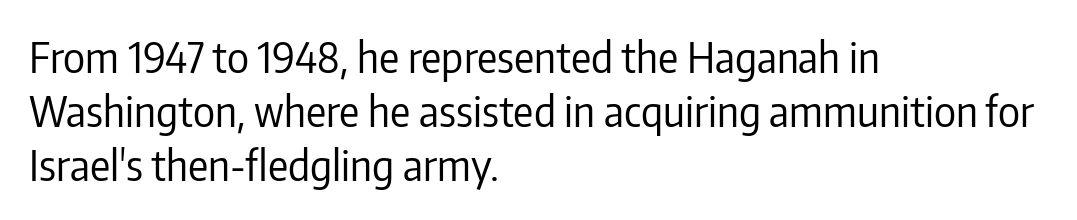
{"serif": "no", "italic": "no", "bold": "no", "weight": "regular", "width": "condensed", "stroke_contrast": "low", "x_height": "medium", "monospaced": "no", "underline": "no", "align": "left", "line_spacing": "normal", "line_spacing_ratio": 1.28, "letter_spacing": "normal", "letter_spacing_em": 0.0, "glyph_px": 42}
